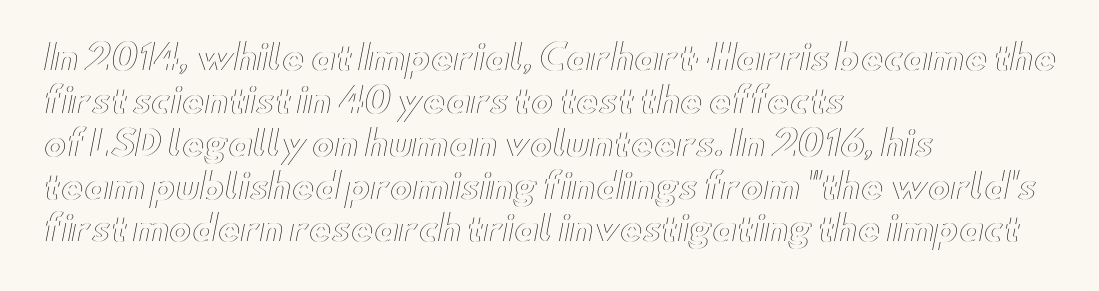
The image shows 34 px wide type; set left-aligned, normal line spacing (1.26x), normal letter spacing, not underlined; a small x-height.
